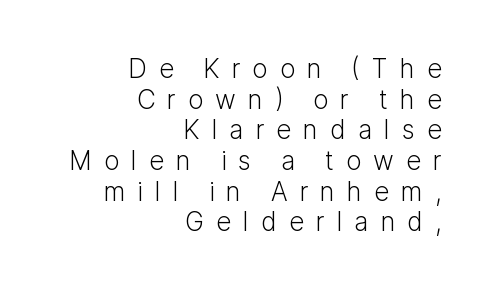
Q: Is the text bold? A: No.
Q: Is the text italic (slanted)? A: No, it is upright.
Q: Is the text underlined? A: No.
Q: How is the paragraph aligned? A: Right-aligned.
Q: Is the spacing between letters normal or unusually wide? A: Unusually wide.
